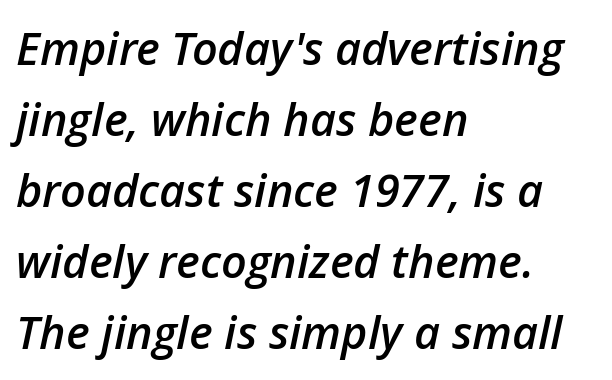
{"italic": "yes", "lean": "right", "slant_degrees": 12, "bold": "semi", "weight": "semibold", "width": "normal", "stroke_contrast": "low", "x_height": "medium", "monospaced": "no", "underline": "no", "align": "left", "line_spacing": "normal", "line_spacing_ratio": 1.58, "letter_spacing": "normal", "letter_spacing_em": 0.0, "glyph_px": 45}
